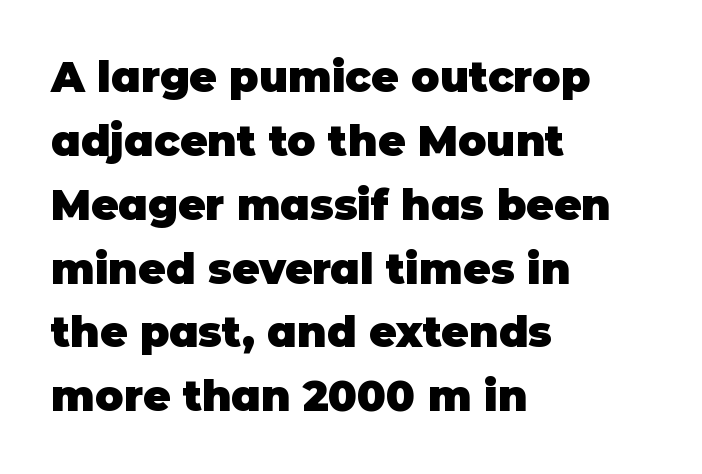
{"serif": "no", "italic": "no", "bold": "yes", "weight": "heavy", "width": "normal", "stroke_contrast": "low", "x_height": "large", "monospaced": "no", "underline": "no", "align": "left", "line_spacing": "normal", "line_spacing_ratio": 1.52, "letter_spacing": "normal", "letter_spacing_em": 0.0, "glyph_px": 42}
